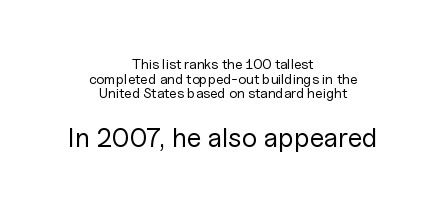
Q: Is the text bold? A: No.
Q: Is the text italic (slanted)? A: No, it is upright.
Q: Is the text underlined? A: No.
Q: How is the paragraph aligned? A: Centered.
Q: Is the spacing between letters normal or unusually wide? A: Normal.
Q: Is the spacing between lines tight, normal or loose? A: Tight.
Q: Which block of text is set in a larger size, the first (top) or the second (bottom)? A: The second (bottom) one.
